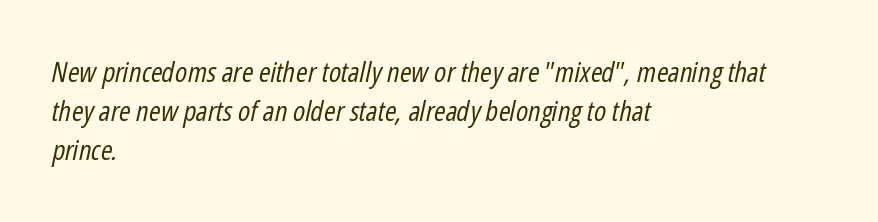
Q: Is the text bold? A: No.
Q: Is the text italic (slanted)? A: Yes, it leans right by about 12 degrees.
Q: Is the text underlined? A: No.
Q: How is the paragraph aligned? A: Left-aligned.
Q: Is the spacing between letters normal or unusually wide? A: Normal.
Q: Is the spacing between lines tight, normal or loose? A: Normal.
Q: Width (condensed, normal, or wide)? A: Condensed.
Q: Stroke contrast? A: Low.
Q: x-height? A: Medium.
Q: Monospaced? A: No.
